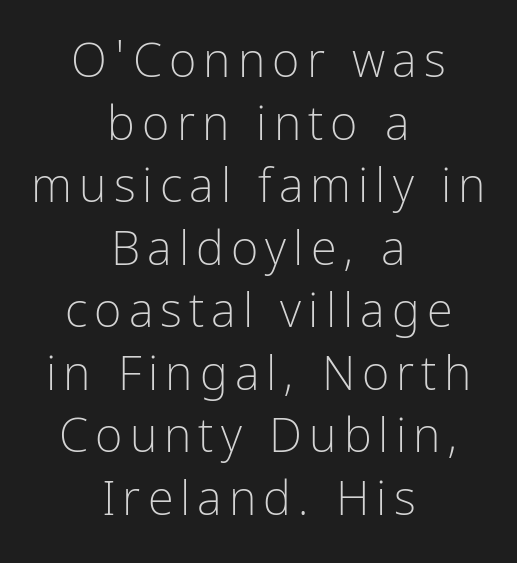
Type without underlining. A sans-serif font was chosen for this passage. Short and long lines alike share a common midpoint. Character widths vary here, with narrow letters taking less room than wide ones. The weight tops out at a normal text grade. Whoever set this chose a conventional vertical rhythm.
